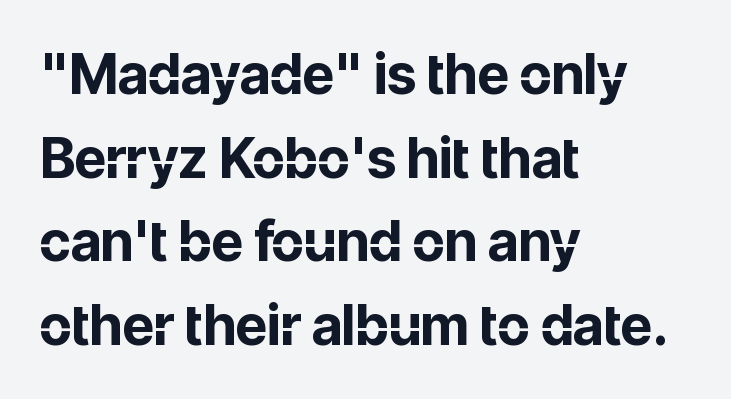
The image shows 55 px bold sans-serif type, upright; set left-aligned, normal line spacing (1.52x), normal letter spacing, not underlined; low stroke contrast and a medium x-height.
